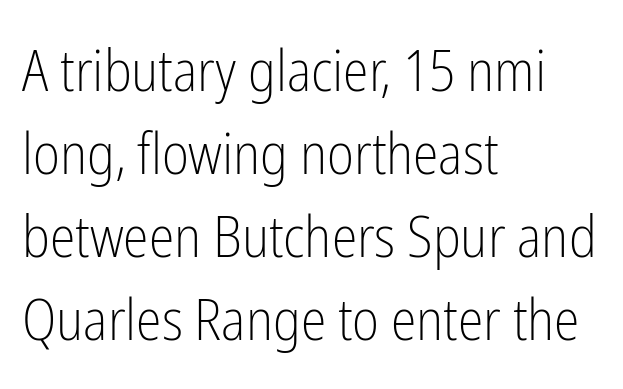
The image shows 58 px light, condensed sans-serif type, upright; set left-aligned, normal line spacing (1.43x), normal letter spacing, not underlined; low stroke contrast and a medium x-height.
